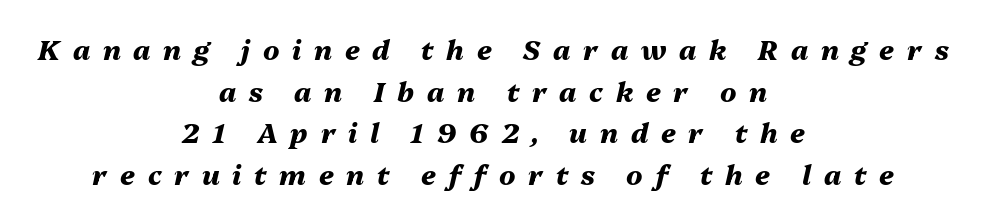
{"italic": "yes", "lean": "right", "slant_degrees": 13, "bold": "yes", "underline": "no", "align": "center", "line_spacing": "normal", "line_spacing_ratio": 1.54, "letter_spacing": "wide", "letter_spacing_em": 0.47, "glyph_px": 27}
